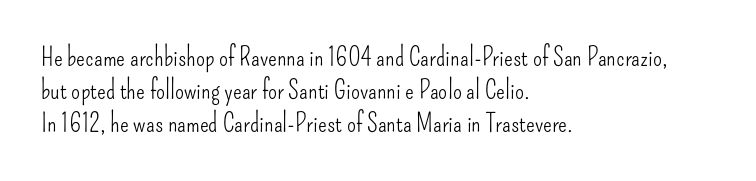
When letters stand straight like this, we call the style roman or upright. These lines sit exactly where default settings would place them. Students, note that the glyphs here touch the page at normal intervals. The passage shown is not bold in any degree. In CSS terms this would be text-align: left. Underlining? Definitely not there.
